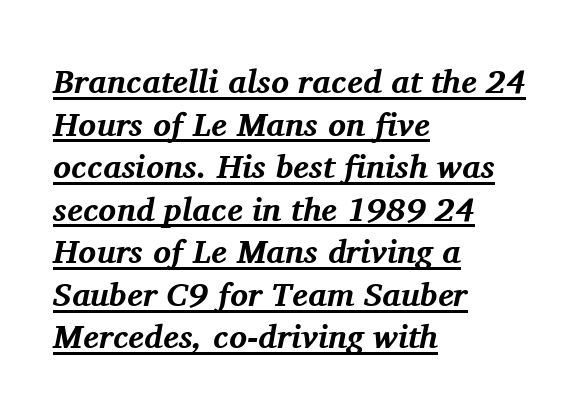
A rule runs beneath these lines of type. The face used here has a pronounced slope to its letters. Proportional: the letters do not fall into vertical columns. Line spacing here is normal.
